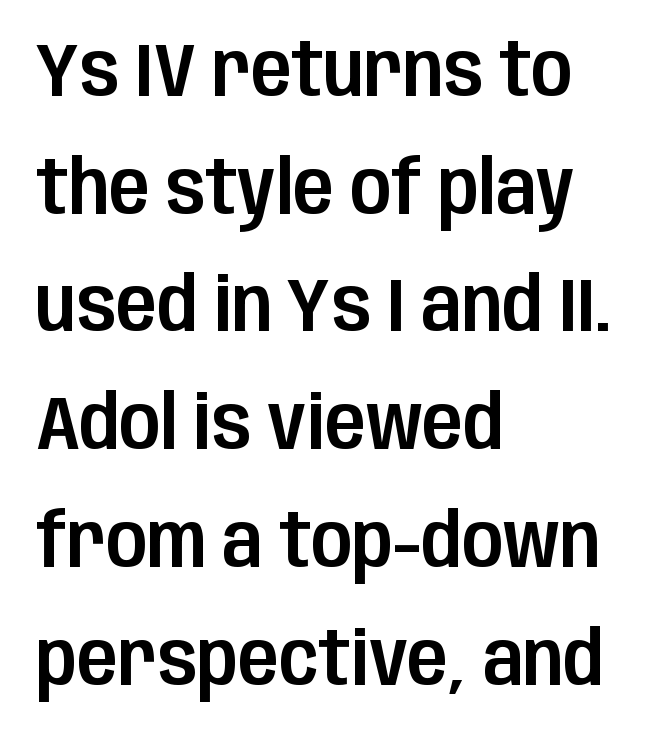
The image shows 75 px condensed sans-serif type, upright; set left-aligned, normal line spacing (1.57x), normal letter spacing, not underlined; low stroke contrast and a large x-height.
